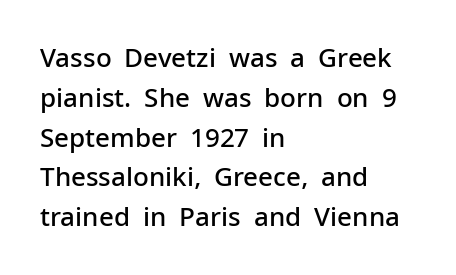
Q: Is the text bold? A: Semi-bold.
Q: Is the text italic (slanted)? A: No, it is upright.
Q: Is the text underlined? A: No.
Q: How is the paragraph aligned? A: Left-aligned.
Q: Is the spacing between letters normal or unusually wide? A: Normal.
Q: Is the spacing between lines tight, normal or loose? A: Normal.
